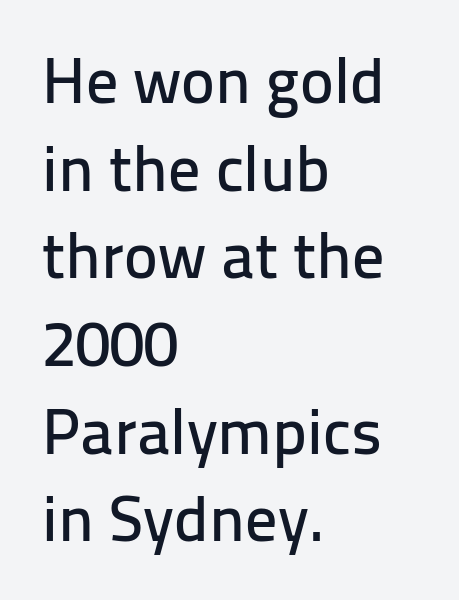
{"serif": "no", "italic": "no", "width": "normal", "stroke_contrast": "low", "x_height": "medium", "monospaced": "no", "underline": "no", "align": "left", "line_spacing": "normal", "line_spacing_ratio": 1.37, "letter_spacing": "normal", "letter_spacing_em": 0.0, "glyph_px": 64}
